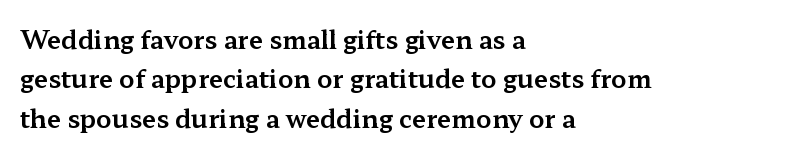
The image shows 25 px text type, upright; set left-aligned, normal line spacing (1.58x), normal letter spacing, not underlined.
